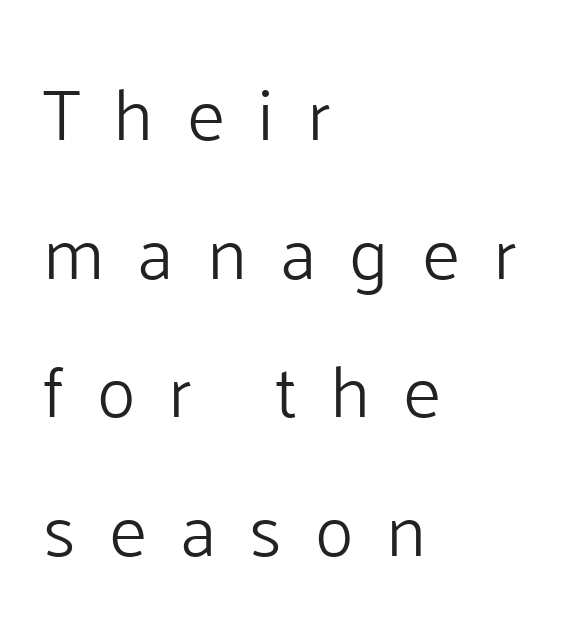
{"serif": "no", "italic": "no", "bold": "no", "weight": "light", "width": "normal", "stroke_contrast": "low", "x_height": "medium", "monospaced": "no", "underline": "no", "align": "left", "line_spacing": "loose", "line_spacing_ratio": 1.9, "letter_spacing": "wide", "letter_spacing_em": 0.45, "glyph_px": 73}
